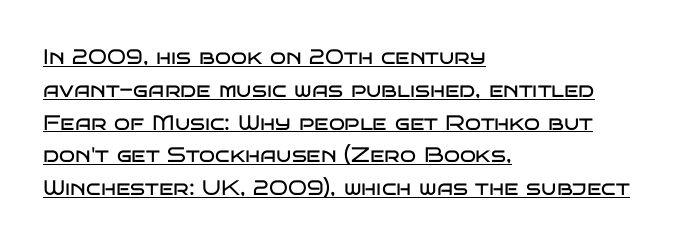
{"italic": "no", "bold": "no", "underline": "yes", "align": "left", "line_spacing": "normal", "line_spacing_ratio": 1.56, "letter_spacing": "normal", "letter_spacing_em": 0.0, "glyph_px": 21}
